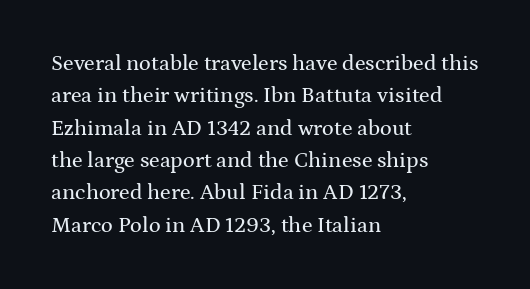
{"italic": "no", "underline": "no", "align": "left", "line_spacing": "normal", "line_spacing_ratio": 1.47, "letter_spacing": "normal", "letter_spacing_em": 0.0, "glyph_px": 22}
